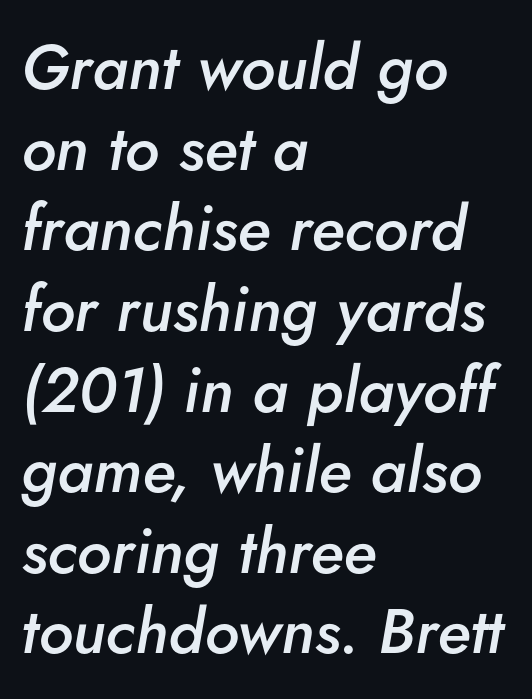
Q: Is the text bold? A: Semi-bold.
Q: Is the text italic (slanted)? A: Yes, it leans right by about 5 degrees.
Q: Is the text underlined? A: No.
Q: How is the paragraph aligned? A: Left-aligned.
Q: Is the spacing between letters normal or unusually wide? A: Normal.
Q: Is the spacing between lines tight, normal or loose? A: Normal.
Q: Width (condensed, normal, or wide)? A: Normal.
Q: Stroke contrast? A: Low.
Q: x-height? A: Small.
Q: Monospaced? A: No.
